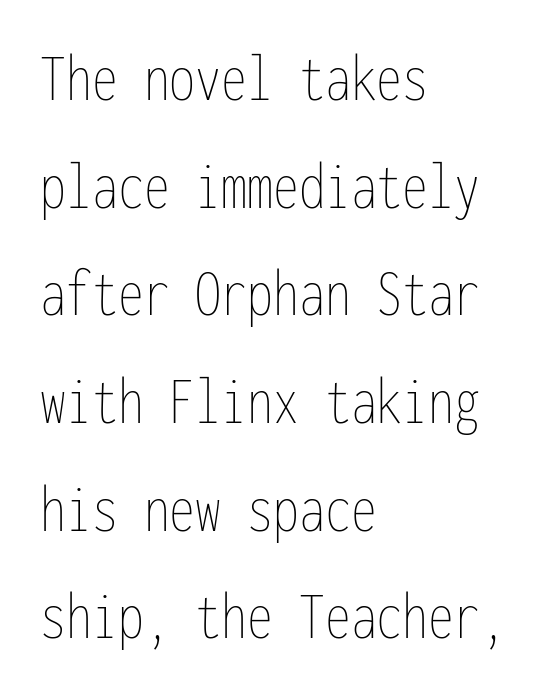
{"italic": "no", "bold": "no", "weight": "thin", "width": "condensed", "stroke_contrast": "low", "x_height": "medium", "monospaced": "yes", "underline": "no", "align": "left", "line_spacing": "normal", "line_spacing_ratio": 1.56, "letter_spacing": "normal", "letter_spacing_em": 0.0, "glyph_px": 69}
